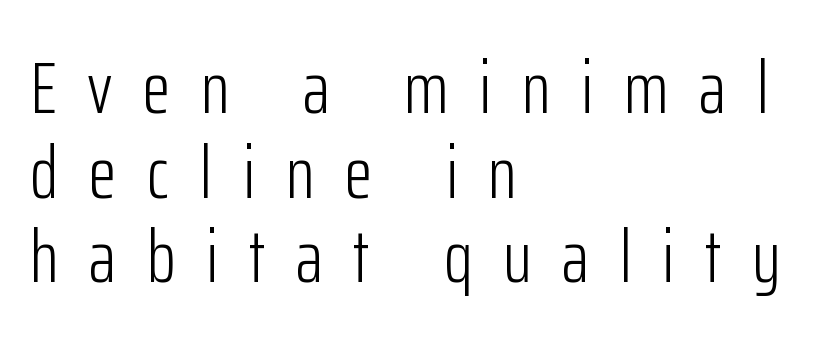
{"serif": "no", "italic": "no", "bold": "no", "weight": "light", "width": "condensed", "stroke_contrast": "low", "x_height": "medium", "monospaced": "no", "underline": "no", "align": "left", "line_spacing_ratio": 1.16, "letter_spacing": "wide", "letter_spacing_em": 0.42, "glyph_px": 73}
